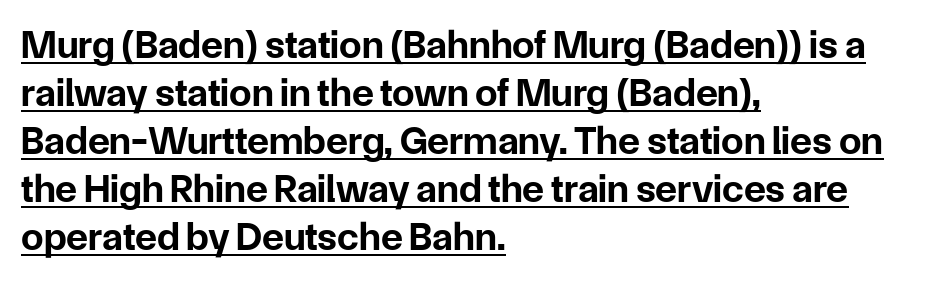
{"serif": "no", "italic": "no", "bold": "yes", "weight": "bold", "width": "normal", "stroke_contrast": "low", "x_height": "medium", "monospaced": "no", "underline": "yes", "align": "left", "line_spacing_ratio": 1.2, "letter_spacing": "normal", "letter_spacing_em": 0.0, "glyph_px": 40}
